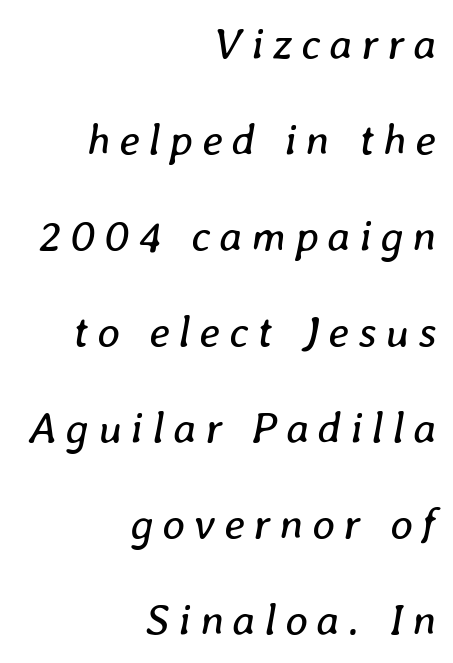
The text block is weighted toward the right margin, trailing off unevenly leftward. Check the space under the baseline: it is left empty. Here the glyphs are tracked loosely, breaking word shapes into spaced letters. Here the designer chose a conventional face with non-uniform glyph widths.
